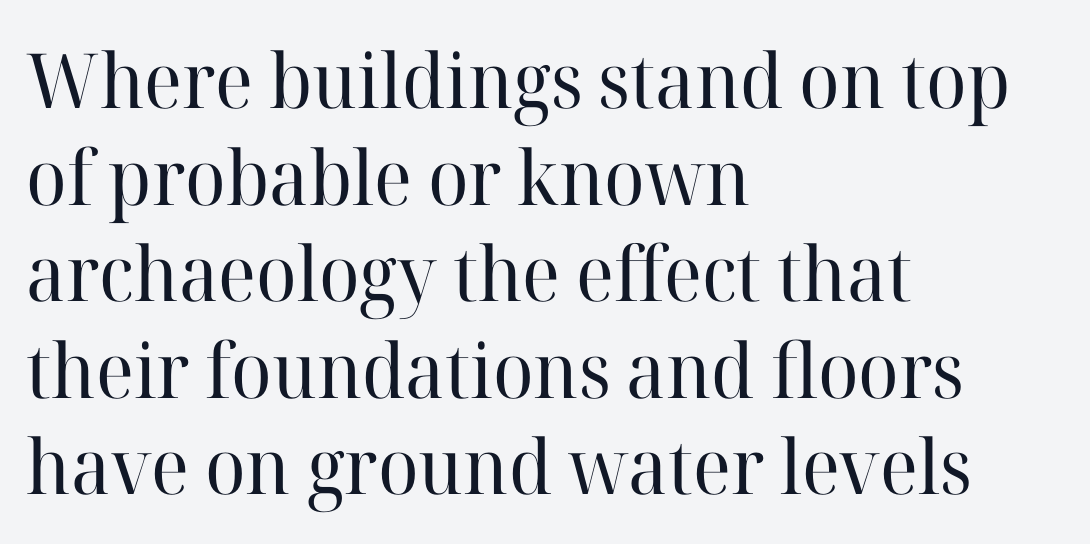
{"serif": "yes", "italic": "no", "bold": "no", "weight": "regular", "width": "normal", "stroke_contrast": "high", "x_height": "medium", "monospaced": "no", "underline": "no", "align": "left", "line_spacing": "normal", "line_spacing_ratio": 1.27, "letter_spacing": "normal", "letter_spacing_em": 0.0, "glyph_px": 76}
